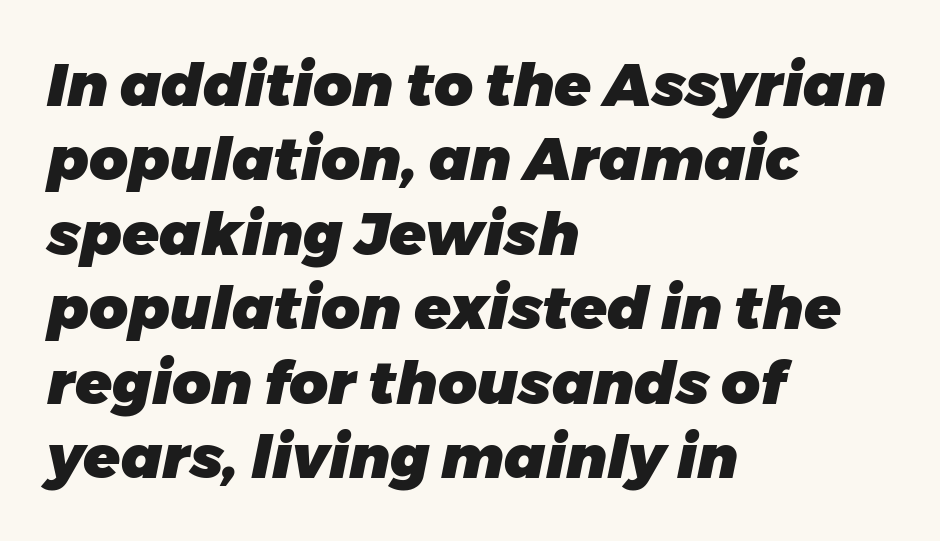
Italic? Definitely — the glyphs are oblique. Students, this is bold: see how much ink each stroke carries. The space directly below the letters is spotless. This rendering uses left alignment, leaving the right contour irregular. Think of a printed novel: that variable character pitch is what you see here.
